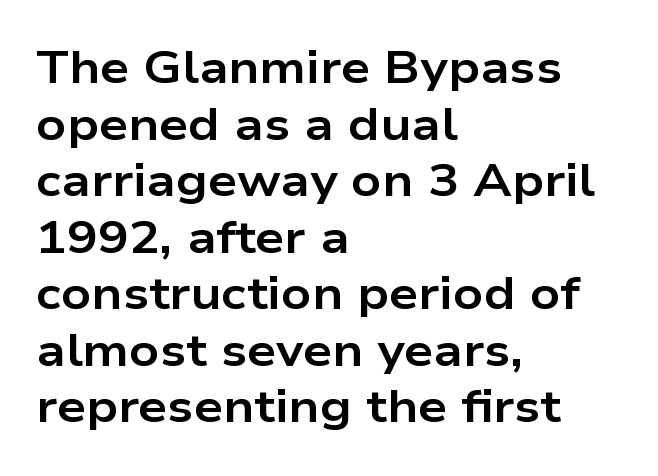
Q: Is the text bold? A: Yes.
Q: Is the text italic (slanted)? A: No, it is upright.
Q: Is the typeface a serif or a sans-serif typeface? A: Sans-serif.
Q: Is the text underlined? A: No.
Q: How is the paragraph aligned? A: Left-aligned.
Q: Is the spacing between letters normal or unusually wide? A: Normal.
Q: Width (condensed, normal, or wide)? A: Wide.
Q: Stroke contrast? A: Low.
Q: x-height? A: Medium.
Q: Monospaced? A: No.
